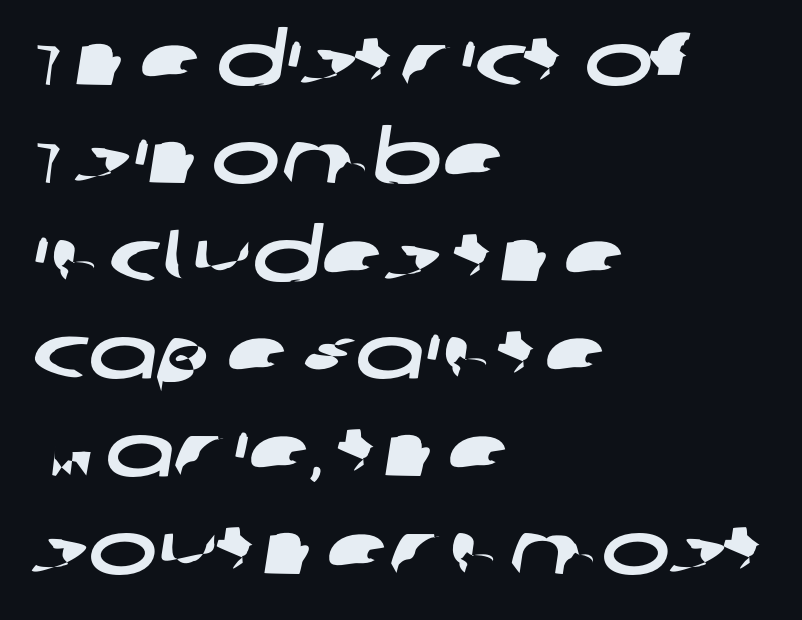
{"serif": "no", "width": "wide", "stroke_contrast": "low", "x_height": "large", "monospaced": "no", "underline": "no", "align": "left", "line_spacing": "normal", "line_spacing_ratio": 1.34, "letter_spacing": "normal", "letter_spacing_em": 0.0, "glyph_px": 73}
